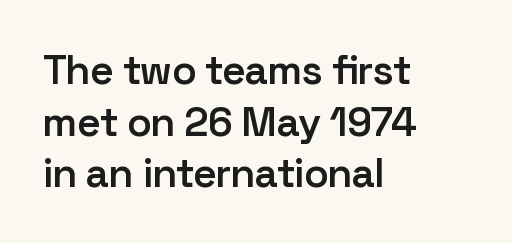
Q: Is the text bold? A: Semi-bold.
Q: Is the text italic (slanted)? A: No, it is upright.
Q: Is the typeface a serif or a sans-serif typeface? A: Sans-serif.
Q: Is the text underlined? A: No.
Q: How is the paragraph aligned? A: Left-aligned.
Q: Is the spacing between letters normal or unusually wide? A: Normal.
Q: Is the spacing between lines tight, normal or loose? A: Normal.
Q: Width (condensed, normal, or wide)? A: Normal.
Q: Stroke contrast? A: Low.
Q: x-height? A: Medium.
Q: Monospaced? A: No.
